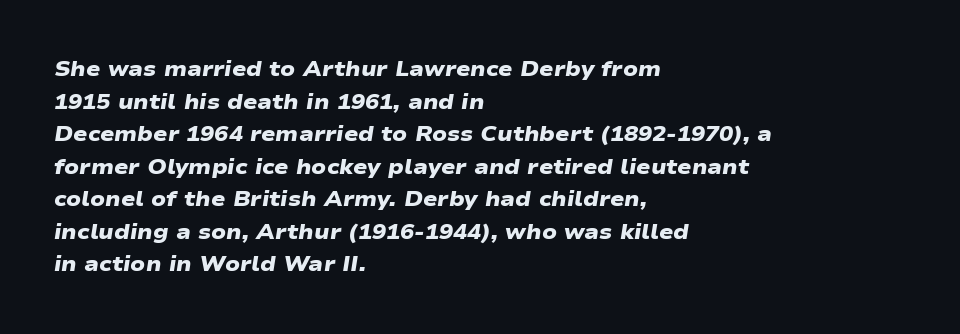
The image shows 21 px bold type; set left-aligned, normal line spacing (1.55x), normal letter spacing, not underlined.
